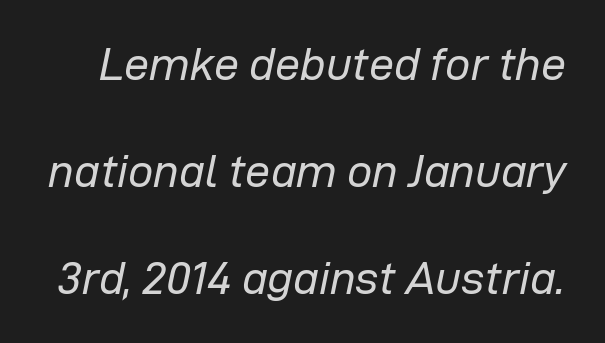
The image shows 45 px regular-weight type, italic (leaning right); set loose line spacing (2.38x), normal letter spacing, not underlined; low stroke contrast and a medium x-height.
